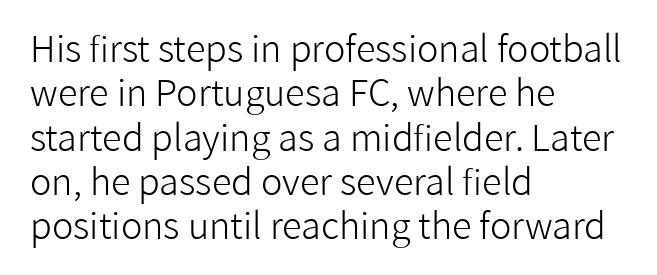
Caption: standard tracking, unaltered. The words here are not underlined. Weight class: somewhere from thin through regular. Line starts are locked; line ends wander. The glyphs in this specimen are sans serif. You could not count columns in this text — the font is proportionally spaced.
